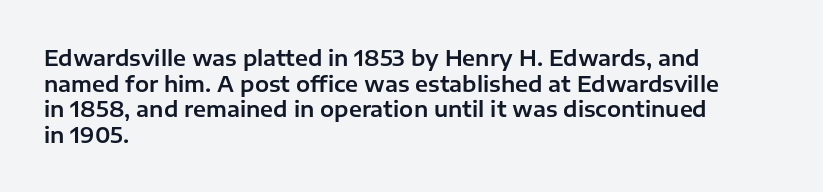
Line beginnings align vertically; line endings do not. Posture: vertical. A typesetter would call this zero additional tracking. The baseline area is clear.
